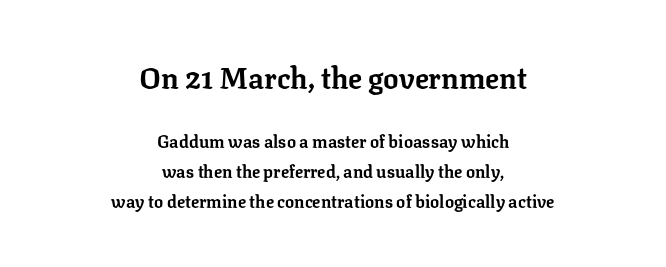
{"serif": "yes", "italic": "no", "bold": "yes", "weight": "bold", "width": "normal", "stroke_contrast": "low", "x_height": "medium", "monospaced": "no", "underline": "no", "align": "center", "line_spacing_ratio": 1.76, "letter_spacing": "normal", "letter_spacing_em": 0.0, "larger_block": "first", "size_ratio": 1.71, "glyph_px": 29}
